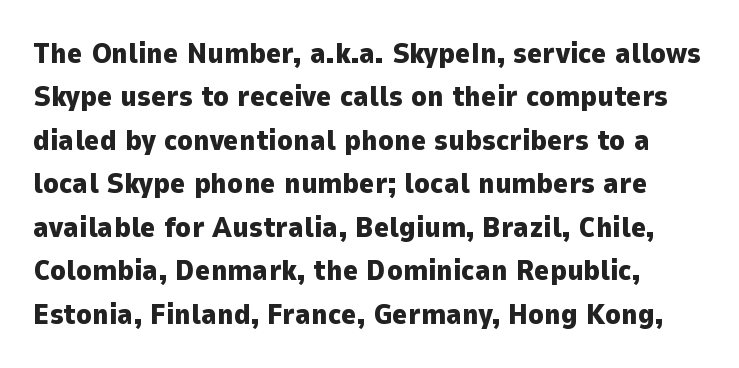
The image shows 29 px heavy sans-serif type, upright; set normal line spacing (1.5x), normal letter spacing, not underlined; low stroke contrast and a medium x-height.
